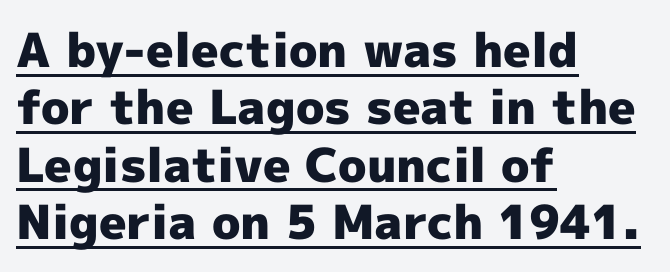
The image shows 47 px heavy sans-serif type, upright; set left-aligned, line spacing 1.22x, normal letter spacing, underlined; a medium x-height.
